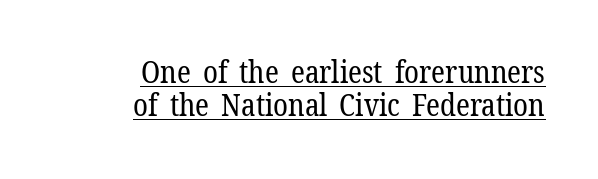
Q: Is the text bold? A: No.
Q: Is the text italic (slanted)? A: No, it is upright.
Q: Is the typeface a serif or a sans-serif typeface? A: Serif.
Q: Is the text underlined? A: Yes.
Q: How is the paragraph aligned? A: Right-aligned.
Q: Is the spacing between letters normal or unusually wide? A: Normal.
Q: Is the spacing between lines tight, normal or loose? A: Tight.
Q: Width (condensed, normal, or wide)? A: Normal.
Q: Stroke contrast? A: Low.
Q: x-height? A: Medium.
Q: Monospaced? A: No.
